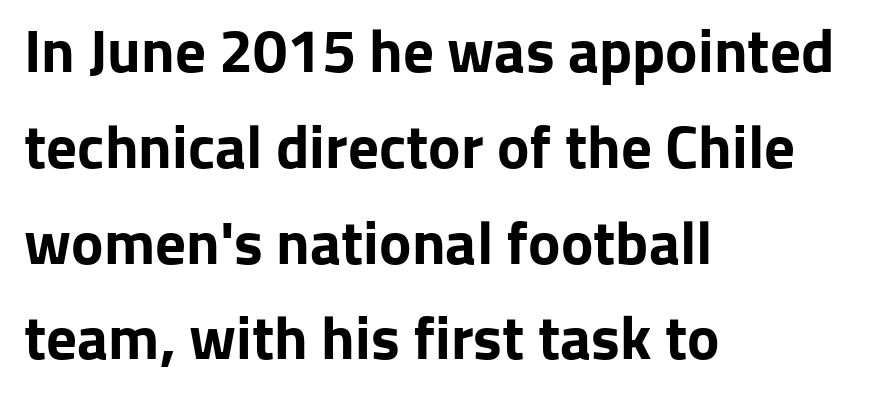
Default kerning and tracking; the words read as compact shapes. Font category for this specimen: sans-serif. Just letters on the line, the space beneath them empty. The passage is arranged the way most books set body copy — flush left. Proportional: the letters do not fall into vertical columns.
